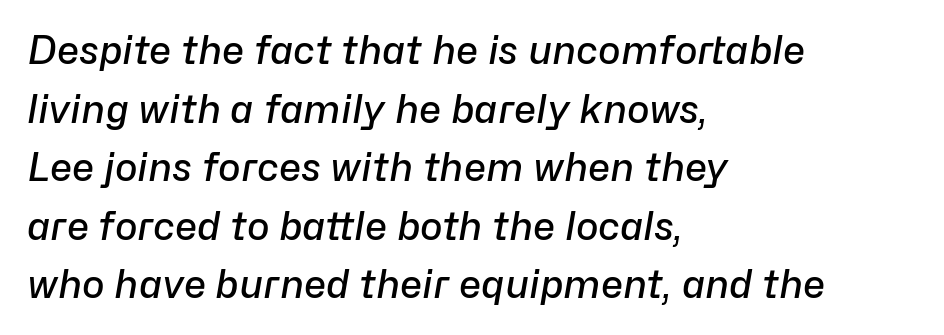
Is there much room between lines? A standard amount, neither cramped nor airy. The letters advance in unequal steps, a hallmark of proportional type. The type is set solid horizontally, with unmodified tracking. Casual observation: everything's shoved over to the left. The glyphs are unaccompanied by any horizontal stroke below them. This is oblique type, the kind used for emphasis or titles.
